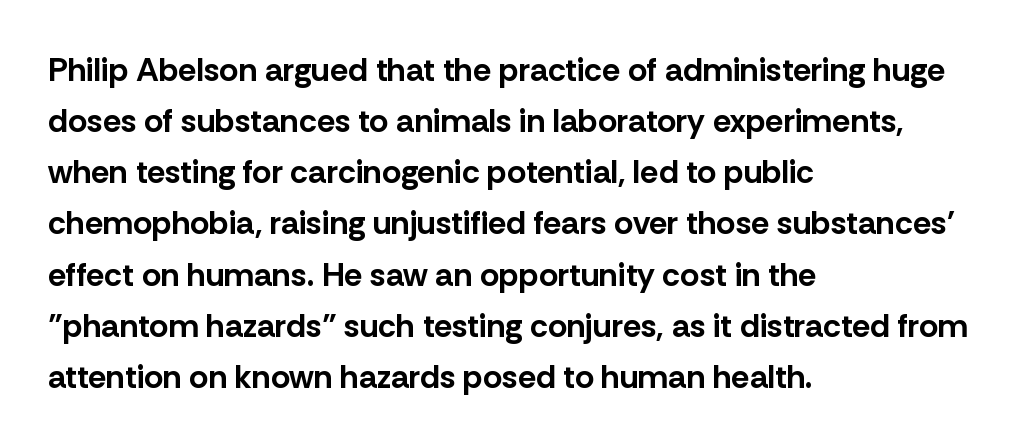
The image shows 33 px bold sans-serif type, upright; set left-aligned, normal line spacing (1.55x), normal letter spacing, not underlined; low stroke contrast and a medium x-height.
